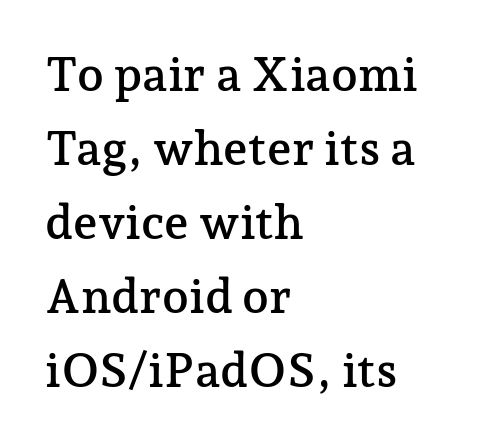
{"serif": "yes", "italic": "no", "width": "normal", "stroke_contrast": "low", "x_height": "medium", "monospaced": "no", "underline": "no", "align": "left", "line_spacing": "normal", "line_spacing_ratio": 1.54, "letter_spacing": "normal", "letter_spacing_em": 0.0, "glyph_px": 48}
